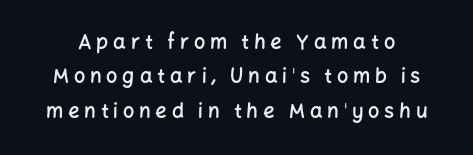
The image shows 20 px text type, upright; set line spacing 1.72x, unusually wide letter spacing (+0.24 em), not underlined.
